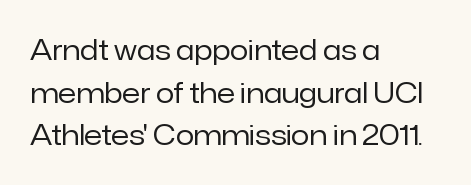
The image shows 27 px text type, upright; set left-aligned, normal line spacing (1.58x), normal letter spacing, not underlined.
